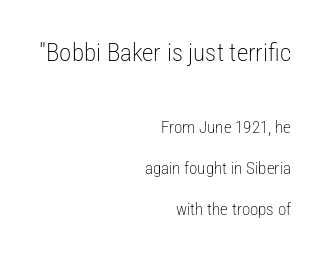
Descender tails drop into unmarked territory. Loosely led — the rows are spread out. Nothing heavy about these letters — not bold at all. Block one is the big one; block two sits smaller underneath. Tracking here is standard; glyphs follow each other at the usual distance.
